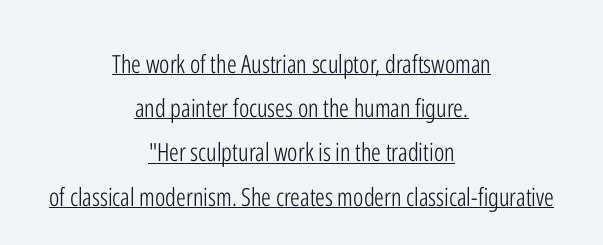
{"italic": "no", "bold": "no", "underline": "yes", "align": "center", "line_spacing_ratio": 1.77, "letter_spacing": "normal", "letter_spacing_em": 0.0, "glyph_px": 25}
